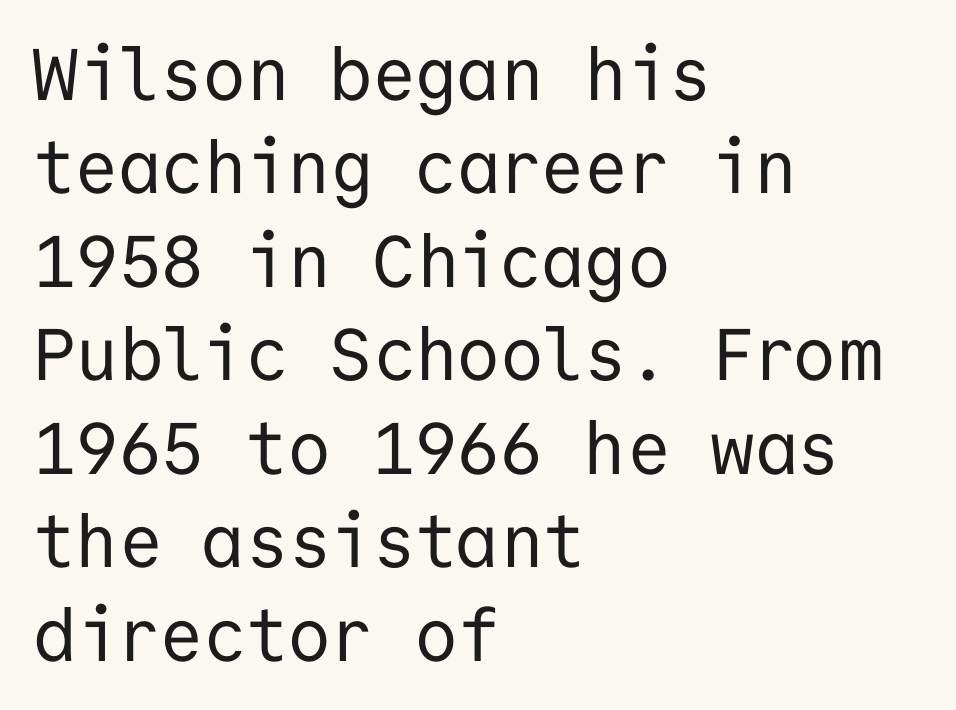
{"serif": "no", "italic": "no", "bold": "no", "weight": "regular", "width": "normal", "stroke_contrast": "low", "x_height": "medium", "monospaced": "yes", "underline": "no", "align": "left", "line_spacing": "normal", "line_spacing_ratio": 1.28, "letter_spacing": "normal", "letter_spacing_em": 0.0, "glyph_px": 73}
